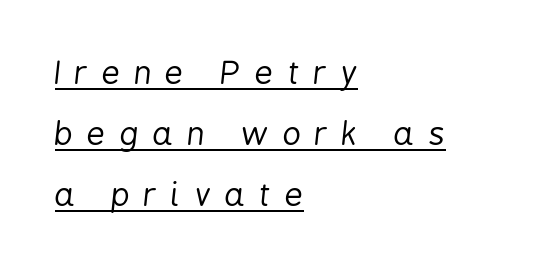
It's the slanting kind of type. Looks like regular typesetting: each glyph gets only the width it needs. Weight class: somewhere from thin through regular. Regarding leading, the lines here are spaced well apart. Casual observation: everything's shoved over to the left. Each word looks stretched out because of the extra space between its letters.
